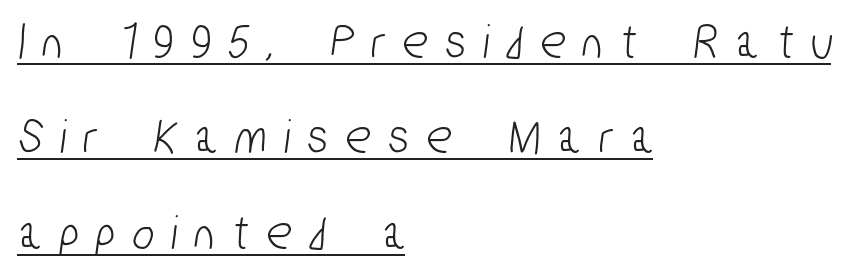
{"serif": "no", "width": "condensed", "stroke_contrast": "low", "x_height": "medium", "monospaced": "no", "underline": "yes", "align": "left", "line_spacing_ratio": 1.87, "letter_spacing": "wide", "letter_spacing_em": 0.36, "glyph_px": 51}
